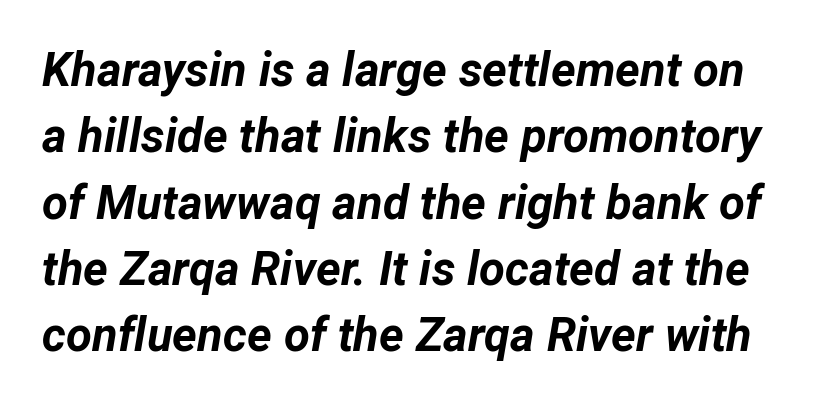
{"italic": "yes", "lean": "right", "slant_degrees": 12, "bold": "yes", "weight": "bold", "width": "normal", "stroke_contrast": "low", "x_height": "medium", "monospaced": "no", "underline": "no", "line_spacing": "normal", "line_spacing_ratio": 1.41, "letter_spacing": "normal", "letter_spacing_em": 0.0, "glyph_px": 47}
